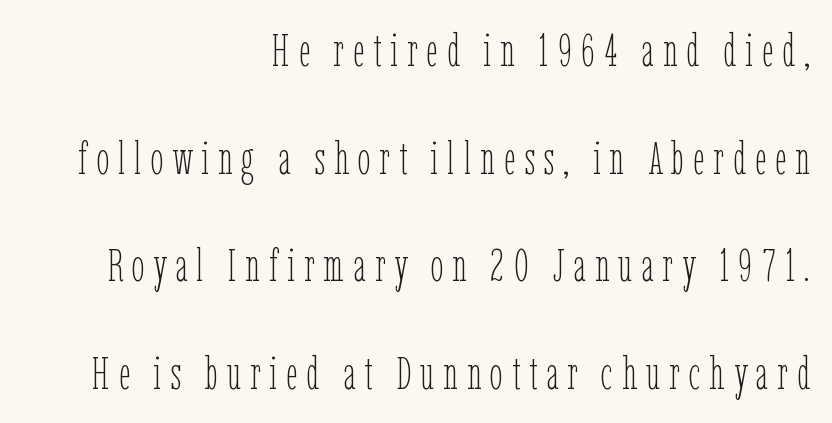
Q: Is the text bold? A: No.
Q: Is the text italic (slanted)? A: No, it is upright.
Q: Is the text underlined? A: No.
Q: How is the paragraph aligned? A: Right-aligned.
Q: Is the spacing between lines tight, normal or loose? A: Loose.
Q: Width (condensed, normal, or wide)? A: Condensed.
Q: Stroke contrast? A: Low.
Q: x-height? A: Medium.
Q: Monospaced? A: No.
